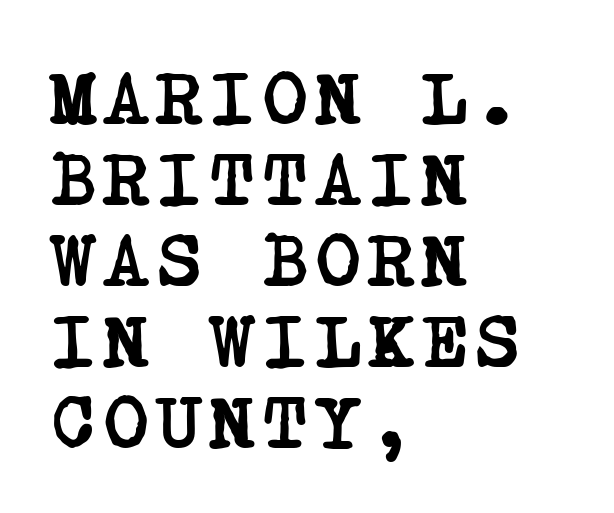
The image shows 75 px semibold, condensed serif type; set left-aligned, tight line spacing (1.08x), not underlined; low stroke contrast and a large x-height.
